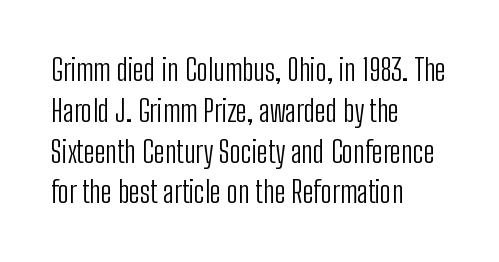
A typesetter would call this zero additional tracking. Note the varied advance widths — an 'i' is clearly narrower than an 'm'. Only glyphs here, with clear space below each row. Look at the bottom of the vertical strokes: they stop flat, with no serifs. The letters look calm and open, with moderate or lighter stems.
